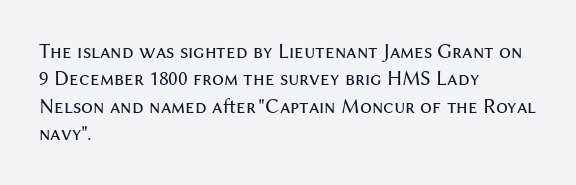
Q: Is the text bold? A: No.
Q: Is the text italic (slanted)? A: No, it is upright.
Q: Is the text underlined? A: No.
Q: How is the paragraph aligned? A: Left-aligned.
Q: Is the spacing between letters normal or unusually wide? A: Normal.
Q: Is the spacing between lines tight, normal or loose? A: Normal.
